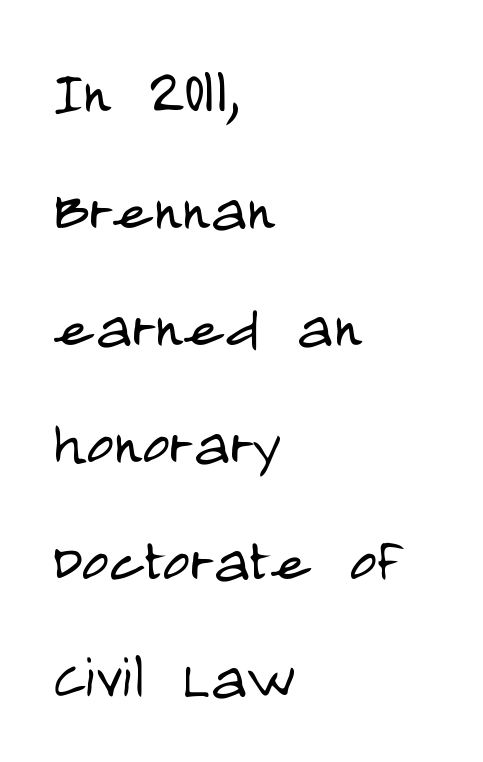
{"serif": "no", "italic": "no", "bold": "no", "weight": "light", "width": "condensed", "stroke_contrast": "low", "x_height": "large", "monospaced": "no", "underline": "no", "align": "left", "line_spacing": "normal", "line_spacing_ratio": 1.56, "letter_spacing": "normal", "letter_spacing_em": 0.0, "glyph_px": 75}
